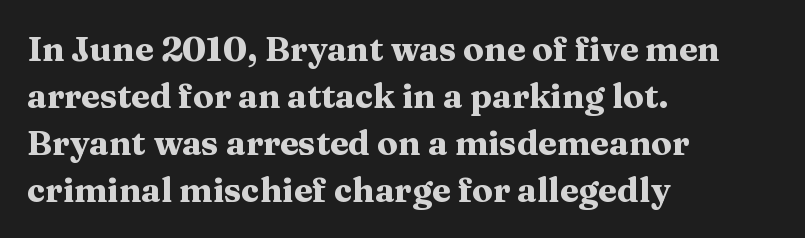
The image shows 34 px heavy, wide serif type, upright; set left-aligned, normal line spacing (1.38x), normal letter spacing, not underlined; medium stroke contrast and a medium x-height.
